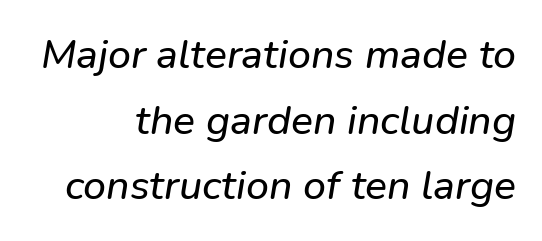
Q: Is the text italic (slanted)? A: Yes, it leans right by about 9 degrees.
Q: Is the text underlined? A: No.
Q: How is the paragraph aligned? A: Right-aligned.
Q: Is the spacing between letters normal or unusually wide? A: Normal.
Q: Is the spacing between lines tight, normal or loose? A: Normal.
Q: Width (condensed, normal, or wide)? A: Normal.
Q: Stroke contrast? A: Low.
Q: x-height? A: Medium.
Q: Monospaced? A: No.
